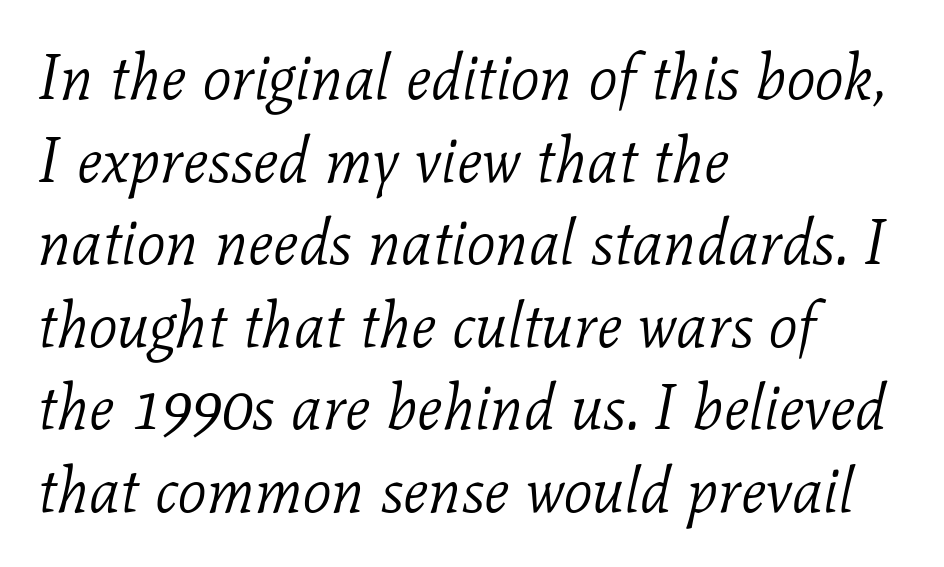
{"serif": "yes", "italic": "yes", "lean": "right", "slant_degrees": 11, "bold": "no", "weight": "light", "width": "normal", "stroke_contrast": "low", "x_height": "medium", "monospaced": "no", "underline": "no", "align": "left", "line_spacing": "normal", "line_spacing_ratio": 1.31, "letter_spacing": "normal", "letter_spacing_em": 0.0, "glyph_px": 63}
